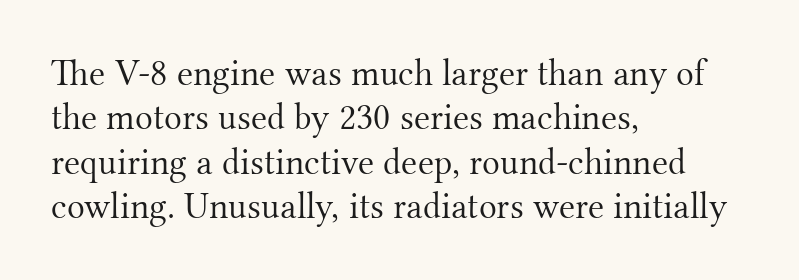
The image shows 37 px light serif type, upright; set left-aligned, line spacing 1.2x, normal letter spacing, not underlined; medium stroke contrast and a small x-height.
